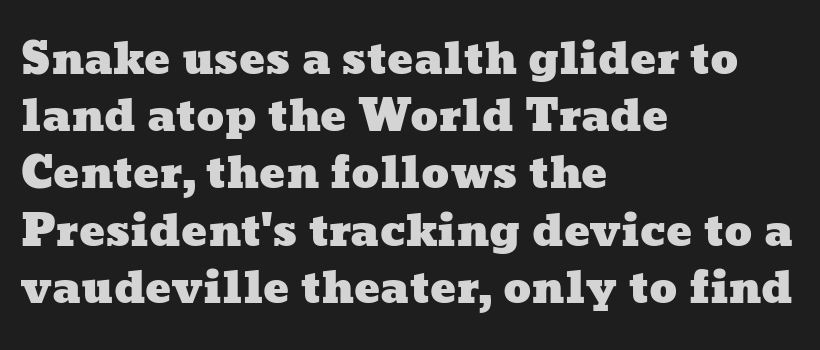
This rendering uses left alignment, leaving the right contour irregular. Looks like regular typesetting: each glyph gets only the width it needs. This block has exactly the height ordinary leading produces. The passage shown has conventional tracking throughout.
